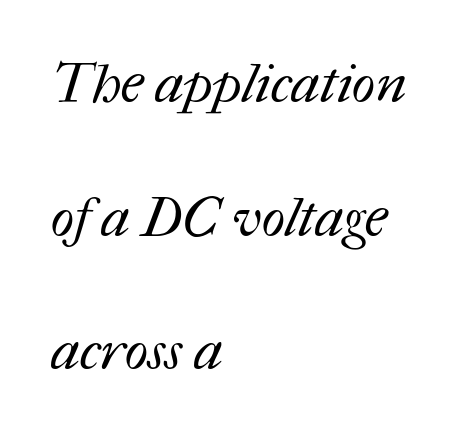
Q: Is the text bold? A: No.
Q: Is the text underlined? A: No.
Q: How is the paragraph aligned? A: Left-aligned.
Q: Is the spacing between letters normal or unusually wide? A: Normal.
Q: Is the spacing between lines tight, normal or loose? A: Loose.
Q: Width (condensed, normal, or wide)? A: Normal.
Q: Stroke contrast? A: Medium.
Q: x-height? A: Medium.
Q: Monospaced? A: No.
